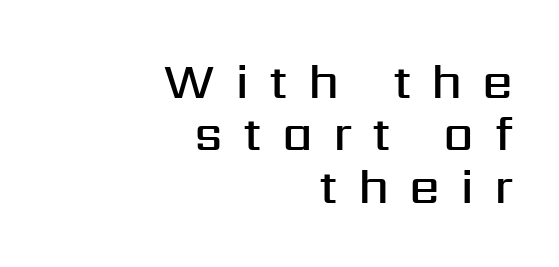
{"serif": "no", "italic": "no", "bold": "semi", "weight": "semibold", "width": "normal", "stroke_contrast": "medium", "x_height": "medium", "monospaced": "no", "underline": "no", "align": "right", "line_spacing": "tight", "line_spacing_ratio": 1.07, "letter_spacing": "wide", "letter_spacing_em": 0.41, "glyph_px": 49}
